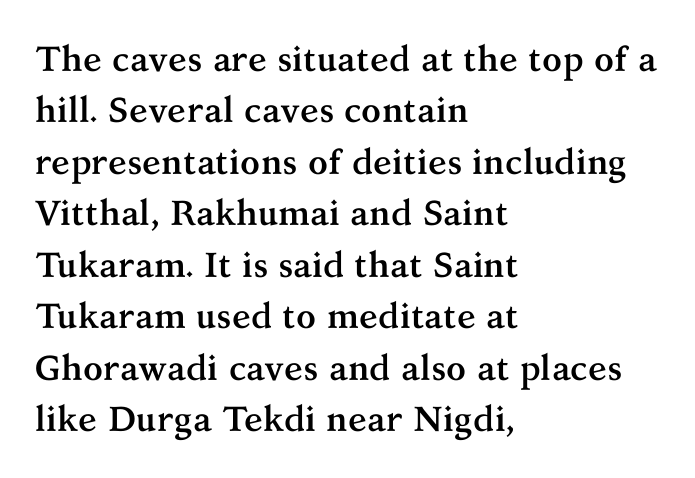
Q: Is the text bold? A: Yes.
Q: Is the text italic (slanted)? A: No, it is upright.
Q: Is the typeface a serif or a sans-serif typeface? A: Serif.
Q: Is the text underlined? A: No.
Q: How is the paragraph aligned? A: Left-aligned.
Q: Is the spacing between letters normal or unusually wide? A: Normal.
Q: Is the spacing between lines tight, normal or loose? A: Normal.
Q: Width (condensed, normal, or wide)? A: Normal.
Q: Stroke contrast? A: Medium.
Q: x-height? A: Medium.
Q: Monospaced? A: No.
